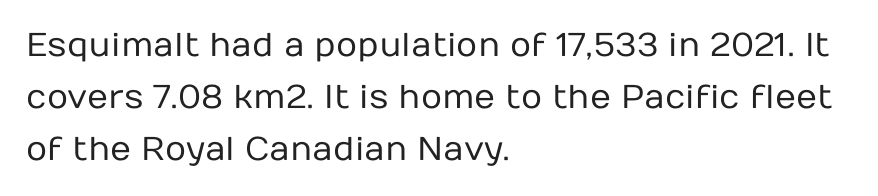
Anything drawn beneath the words? Only blank space. Caption: multi-line text, flush left, ragged right. Is this a fixed-width face? No — the glyphs have proportional, varying widths. The passage shown stacks its lines at a standard gap. Italic: no, the glyphs are upright roman.
